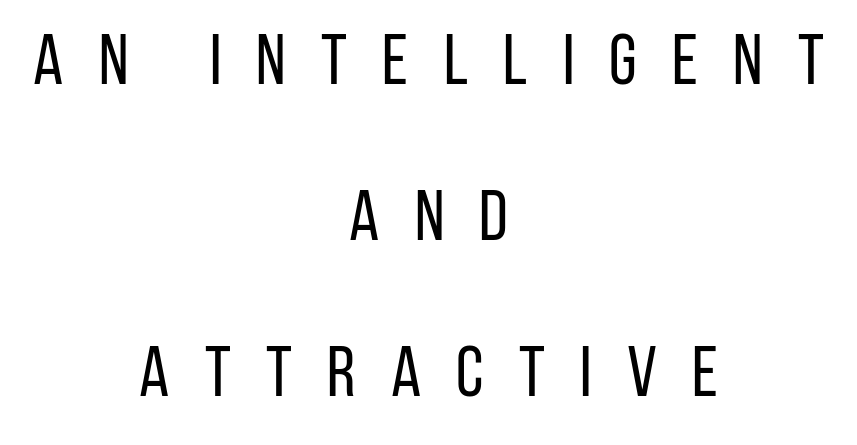
The area under the type is left untouched. Letter spacing: wide. The typography opts for an upright posture over an oblique one. The passage shown stacks its lines with a broad gap.
